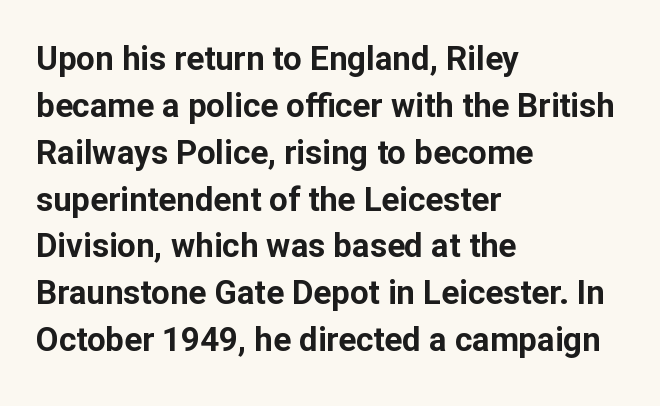
{"serif": "no", "italic": "no", "bold": "yes", "weight": "bold", "width": "normal", "stroke_contrast": "low", "x_height": "medium", "monospaced": "no", "underline": "no", "align": "left", "line_spacing": "normal", "line_spacing_ratio": 1.42, "letter_spacing": "normal", "letter_spacing_em": 0.0, "glyph_px": 33}
